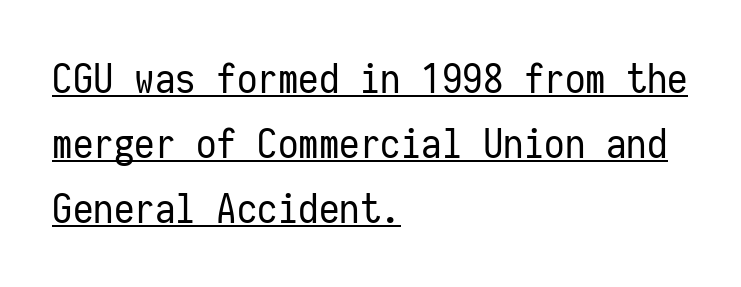
The image shows 41 px regular-weight, condensed sans-serif type, upright, monospaced; set left-aligned, normal line spacing (1.58x), normal letter spacing, underlined; low stroke contrast and a medium x-height.
